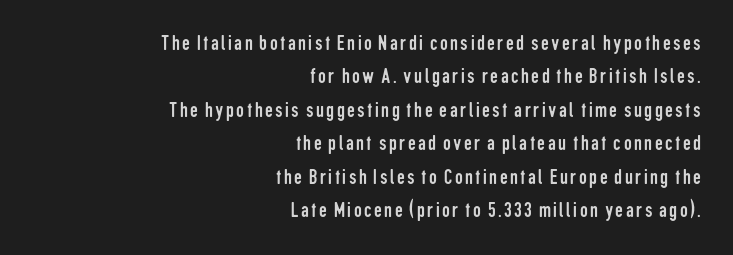
{"italic": "no", "bold": "no", "underline": "no", "align": "right", "line_spacing": "normal", "line_spacing_ratio": 1.52, "glyph_px": 22}
